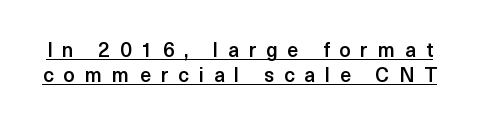
Q: Is the text bold? A: Semi-bold.
Q: Is the text italic (slanted)? A: No, it is upright.
Q: Is the text underlined? A: Yes.
Q: Is the spacing between letters normal or unusually wide? A: Unusually wide.
